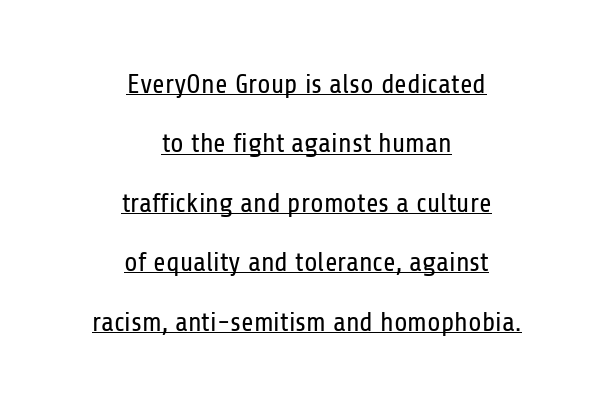
The image shows 27 px text type, upright; set centered, loose line spacing (2.2x), normal letter spacing, underlined.
